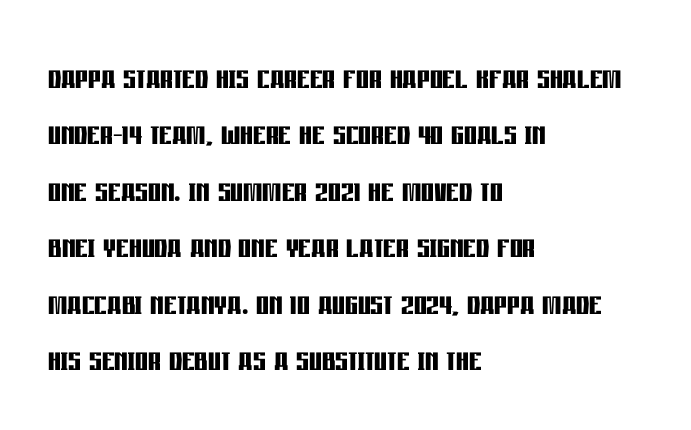
The image shows 40 px semibold, condensed sans-serif type, upright; set left-aligned, normal line spacing (1.41x), normal letter spacing, not underlined; low stroke contrast and a large x-height.
